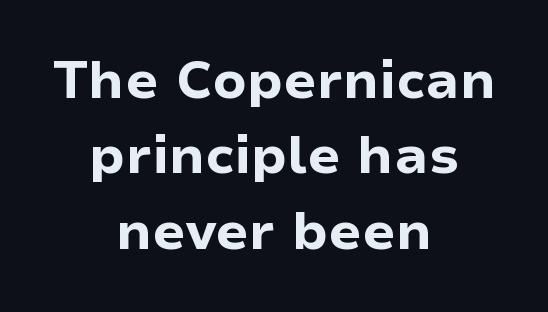
The image shows 53 px bold sans-serif type, upright; set centered, normal line spacing (1.42x), normal letter spacing, not underlined; low stroke contrast and a medium x-height.
